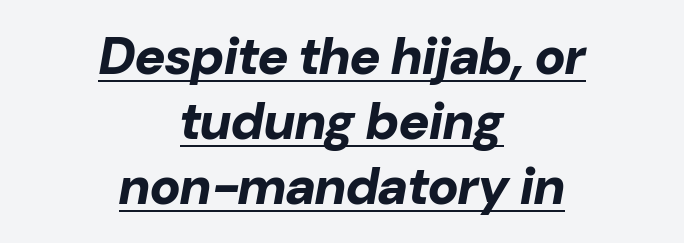
{"italic": "yes", "lean": "right", "slant_degrees": 10, "bold": "yes", "weight": "bold", "width": "normal", "stroke_contrast": "low", "x_height": "medium", "monospaced": "no", "underline": "yes", "align": "center", "line_spacing": "normal", "line_spacing_ratio": 1.25, "letter_spacing": "normal", "letter_spacing_em": 0.0, "glyph_px": 52}
